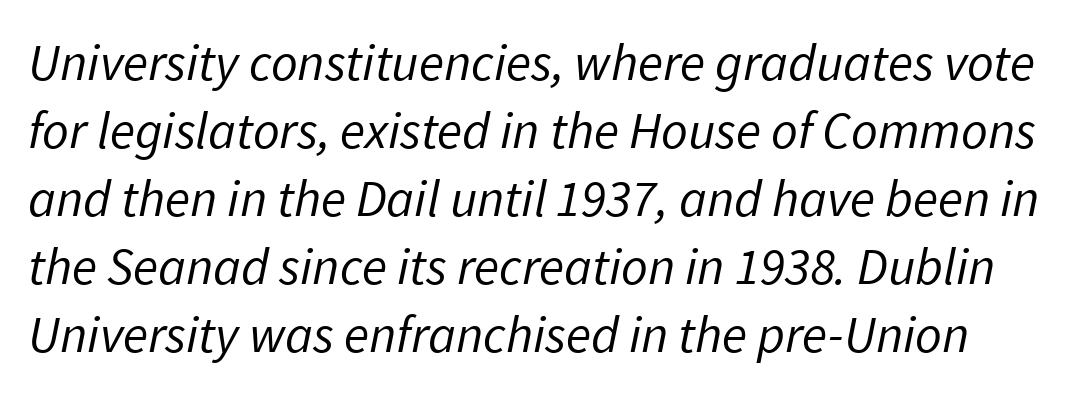
The image shows 52 px regular-weight sans-serif type; set normal line spacing (1.31x), normal letter spacing, not underlined; low stroke contrast and a medium x-height.
